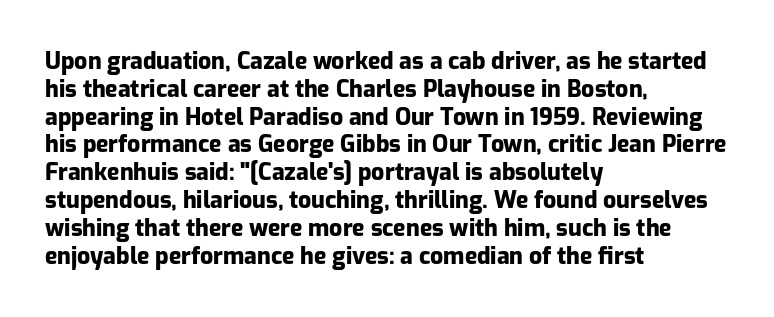
{"italic": "no", "bold": "yes", "underline": "no", "align": "left", "line_spacing_ratio": 1.21, "letter_spacing": "normal", "letter_spacing_em": 0.0, "glyph_px": 23}
